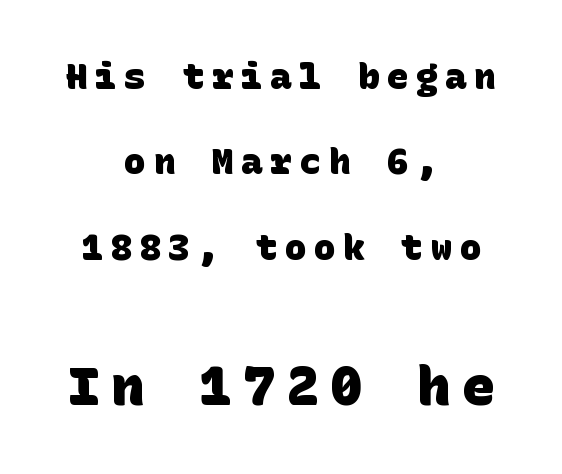
The image shows 54 px heavy sans-serif type; set centered, loose line spacing (2.37x), unusually wide letter spacing (+0.21 em), not underlined; the second (bottom) block is 1.5x larger; low stroke contrast and a large x-height.
